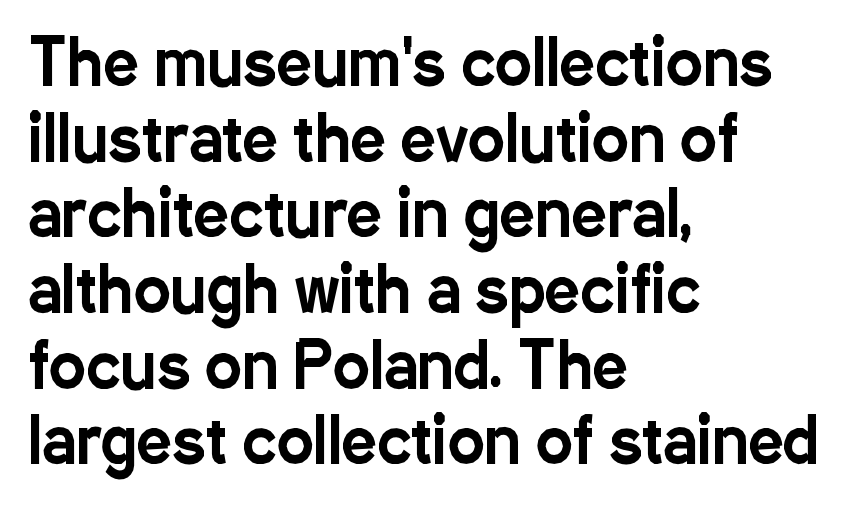
The lines are quadded left. Font category for this specimen: sans-serif. Anything drawn beneath the words? Only blank space. The passage shown is typed in a proportional face where columns would drift. When letters stand straight like this, we call the style roman or upright.
